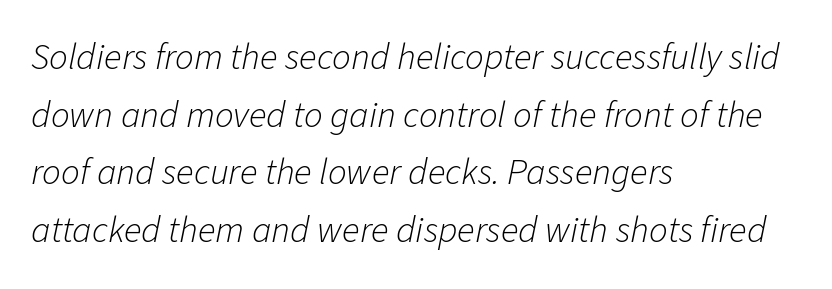
Q: Is the text bold? A: No.
Q: Is the text italic (slanted)? A: Yes, it leans right by about 11 degrees.
Q: Is the text underlined? A: No.
Q: How is the paragraph aligned? A: Left-aligned.
Q: Is the spacing between letters normal or unusually wide? A: Normal.
Q: Is the spacing between lines tight, normal or loose? A: Normal.
Q: Width (condensed, normal, or wide)? A: Normal.
Q: Stroke contrast? A: Low.
Q: x-height? A: Medium.
Q: Monospaced? A: No.
